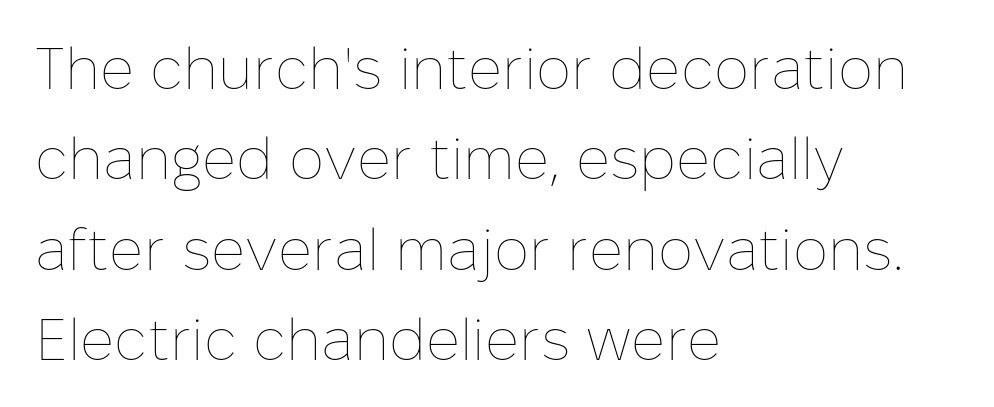
On a weight scale, this lands at 450 or below. Varying glyph widths throughout — classic text-font behaviour. Words appear dense and cohesive because spacing is normal. All the whitespace from short lines collects on the right. The rows are spaced the way most documents space them.
